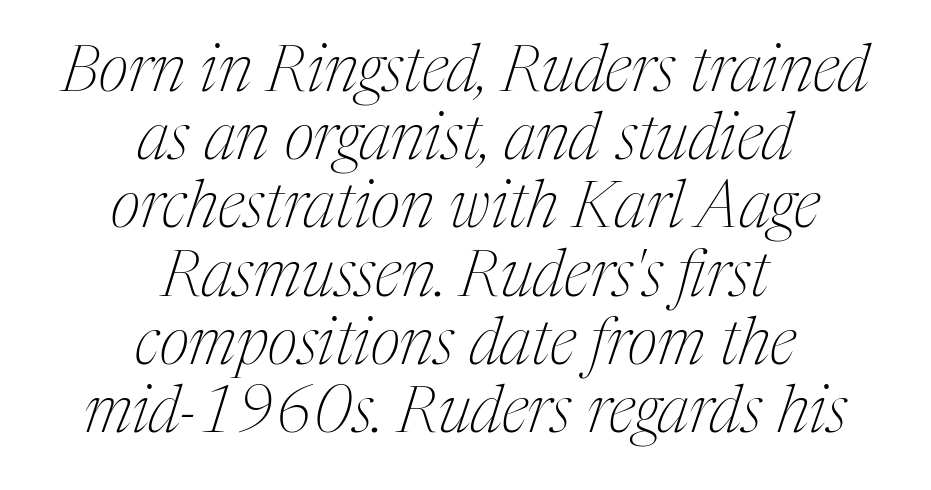
The image shows 65 px thin, condensed serif type, italic (leaning right); set centered, tight line spacing (1.05x), normal letter spacing, not underlined; medium stroke contrast and a medium x-height.
